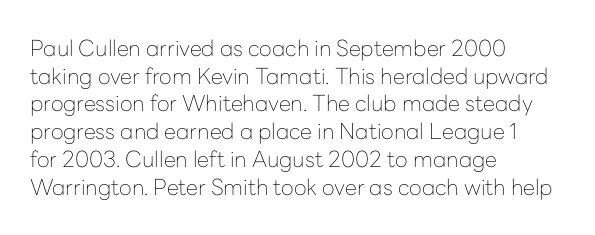
The image shows 22 px text type, upright; set left-aligned, normal line spacing (1.26x), normal letter spacing, not underlined.
